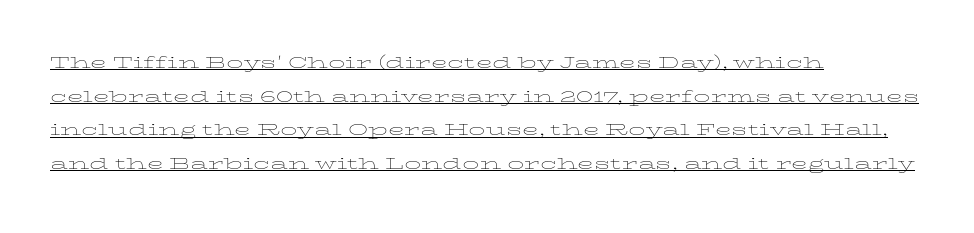
Q: Is the text bold? A: No.
Q: Is the text italic (slanted)? A: No, it is upright.
Q: Is the text underlined? A: Yes.
Q: How is the paragraph aligned? A: Left-aligned.
Q: Is the spacing between letters normal or unusually wide? A: Normal.
Q: Is the spacing between lines tight, normal or loose? A: Normal.
